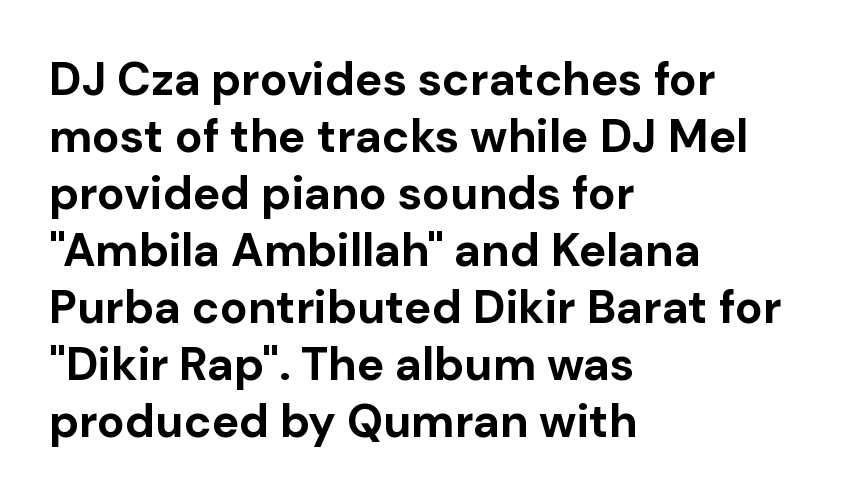
Designer's note — italics off, roman on. Check where the strokes stop: nothing finishes them off — pure sans. Heavy, bold letterforms. This sample is left-justified, so line endings fall wherever the words run out. Each letter keeps its own natural width here, so spacing adapts to shape.
